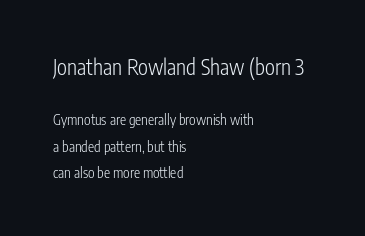
Typeset ragged right — the left edge is the straight one. Two sizes are in play, and the larger belongs to the first block. Students, note that the glyphs here touch the page at normal intervals. Quick note: interline space is abundant.
